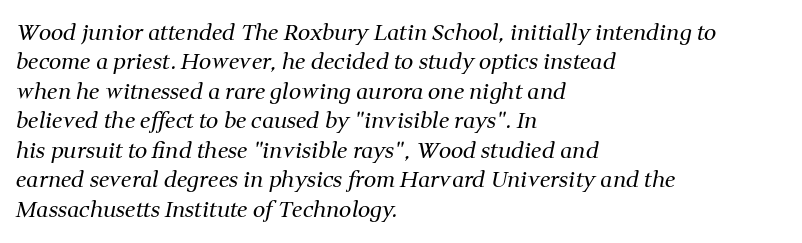
Q: Is the text bold? A: No.
Q: Is the text italic (slanted)? A: Yes, it leans right by about 11 degrees.
Q: Is the text underlined? A: No.
Q: How is the paragraph aligned? A: Left-aligned.
Q: Is the spacing between letters normal or unusually wide? A: Normal.
Q: Is the spacing between lines tight, normal or loose? A: Normal.
